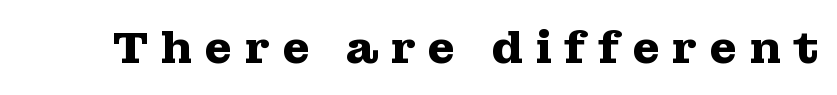
Q: Is the text bold? A: Yes.
Q: Is the text italic (slanted)? A: No, it is upright.
Q: Is the typeface a serif or a sans-serif typeface? A: Serif.
Q: Is the text underlined? A: No.
Q: Is the spacing between letters normal or unusually wide? A: Unusually wide.
Q: Width (condensed, normal, or wide)? A: Wide.
Q: Stroke contrast? A: Medium.
Q: x-height? A: Medium.
Q: Monospaced? A: No.
